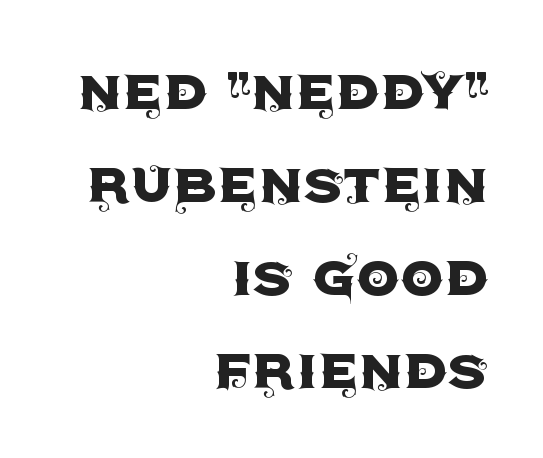
{"serif": "no", "italic": "no", "width": "normal", "x_height": "large", "monospaced": "no", "underline": "no", "align": "right", "line_spacing": "normal", "line_spacing_ratio": 1.35, "letter_spacing": "normal", "letter_spacing_em": 0.0, "glyph_px": 69}
